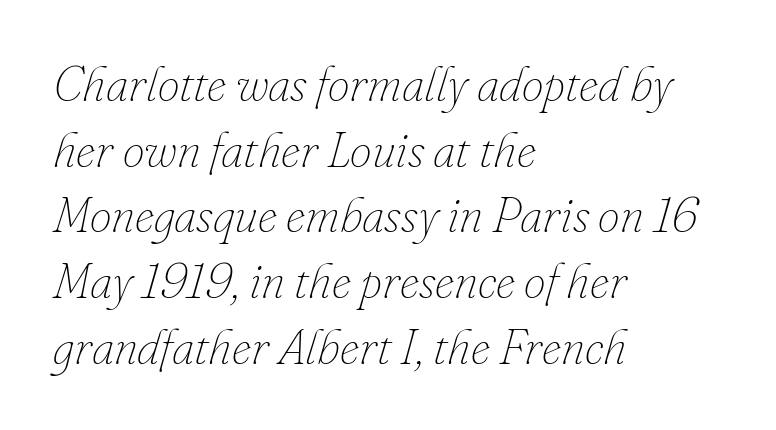
Each line starts at the same left margin while the right side varies. The letterforms sit at book weight or below. Has an underline been added? It has not. The line texture is even and compact thanks to regular tracking. Compared with typical paragraphs, the rows here are spaced about the same. The typography opts for an oblique posture over an upright one.
